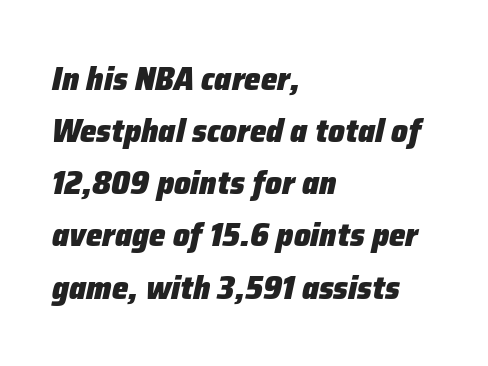
Line beginnings align vertically; line endings do not. You'd pick this weight for a headline — it's a proper bold. Short note: letters normally spaced. Characters are canted at an angle relative to the baseline's perpendicular. Each letter keeps its own natural width here, so spacing adapts to shape.
